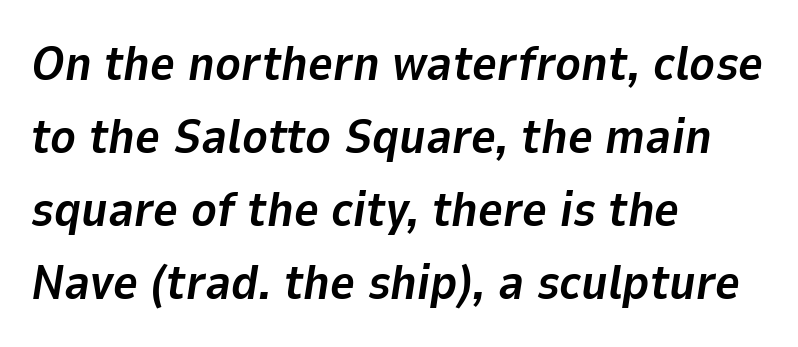
The image shows 48 px bold type, italic (leaning right); set left-aligned, normal line spacing (1.52x), normal letter spacing, not underlined; low stroke contrast and a medium x-height.
